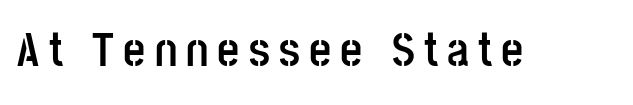
These lines are composed in type without serifs. A full-strength bold gives these letters their thick strokes. Posture: vertical. Any mark beneath the type? The region is blank. These lines are rendered in a variable-pitch font.
